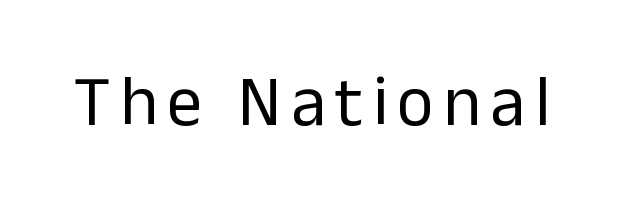
The typeface chosen for these lines omits serifs. A typesetter would call this proportional, since set widths differ per character. Ordinary non-slanted type is in use. Underline: absent.
